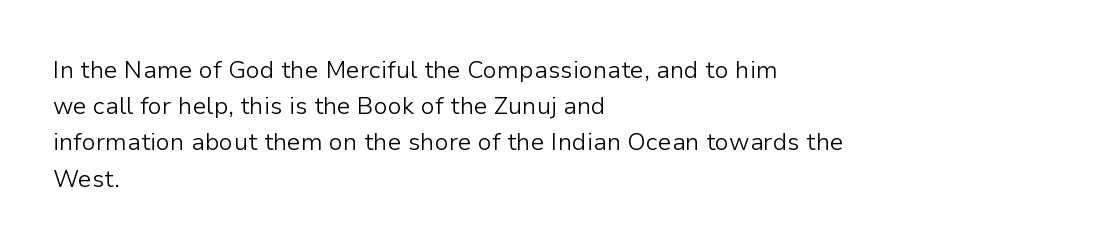
Default kerning and tracking; the words read as compact shapes. Tall strokes in this sample are plumb rather than angled. This rendering uses left alignment, leaving the right contour irregular. Students, observe: this is what conventionally led text looks like. Each stroke keeps to a modest, everyday thickness or less. Honestly, there is no underline to notice here at all.
